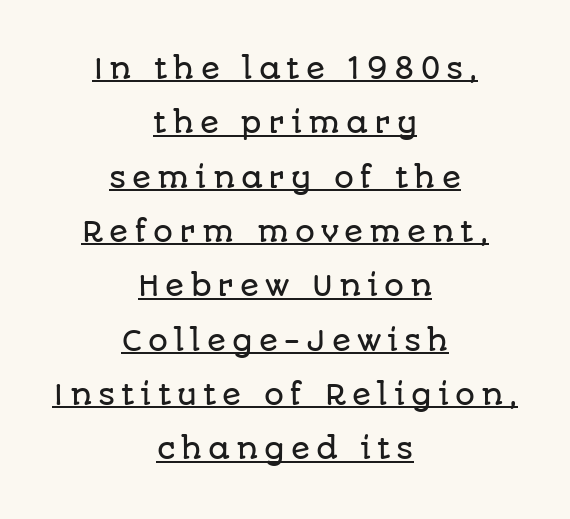
Q: Is the text italic (slanted)? A: No, it is upright.
Q: Is the typeface a serif or a sans-serif typeface? A: Sans-serif.
Q: Is the text underlined? A: Yes.
Q: How is the paragraph aligned? A: Centered.
Q: Is the spacing between letters normal or unusually wide? A: Unusually wide.
Q: Is the spacing between lines tight, normal or loose? A: Loose.
Q: Width (condensed, normal, or wide)? A: Normal.
Q: Stroke contrast? A: Low.
Q: x-height? A: Large.
Q: Monospaced? A: No.
